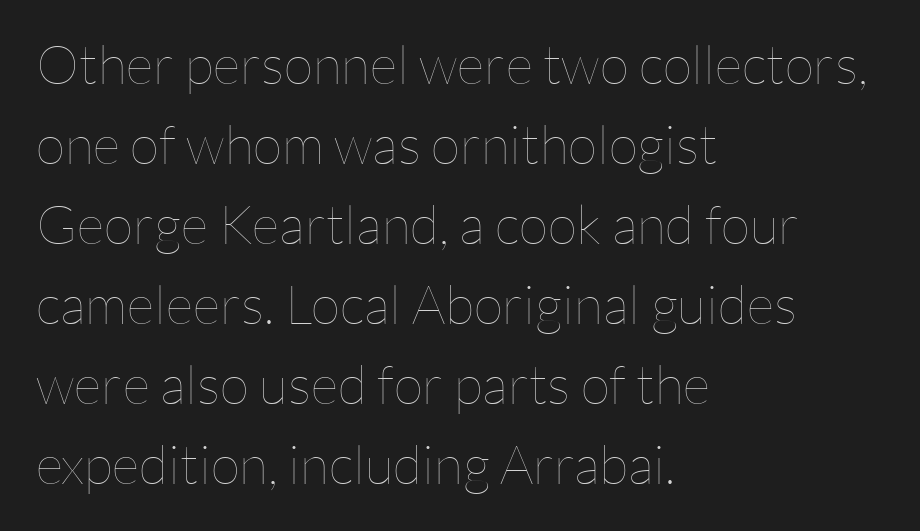
Every stem runs plumb, perpendicular to the baseline. Regular leading. Note the varied advance widths — an 'i' is clearly narrower than an 'm'. The strokes are not fattened; the text isn't bold. Is the block centered? No — it sits flush against the left margin. Just letters on the line, the space beneath them empty.
